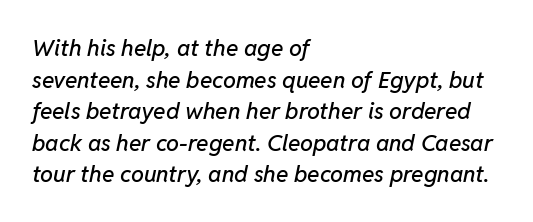
{"italic": "yes", "lean": "right", "slant_degrees": 11, "underline": "no", "align": "left", "line_spacing": "normal", "line_spacing_ratio": 1.37, "letter_spacing": "normal", "letter_spacing_em": 0.0, "glyph_px": 23}
